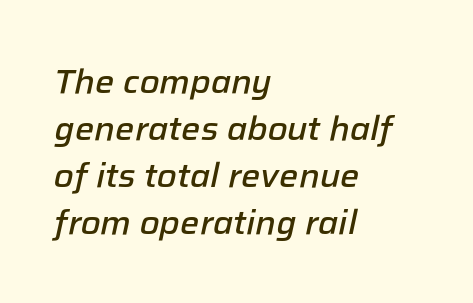
Q: Is the text bold? A: Semi-bold.
Q: Is the text italic (slanted)? A: Yes, it leans right by about 12 degrees.
Q: Is the text underlined? A: No.
Q: How is the paragraph aligned? A: Left-aligned.
Q: Is the spacing between letters normal or unusually wide? A: Normal.
Q: Is the spacing between lines tight, normal or loose? A: Normal.
Q: Width (condensed, normal, or wide)? A: Normal.
Q: Stroke contrast? A: Low.
Q: x-height? A: Medium.
Q: Monospaced? A: No.
